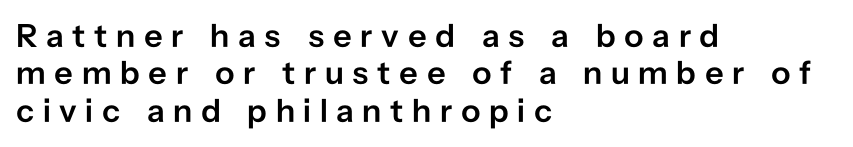
{"serif": "no", "italic": "no", "bold": "semi", "weight": "semibold", "width": "normal", "stroke_contrast": "low", "x_height": "medium", "monospaced": "no", "underline": "no", "align": "left", "line_spacing": "tight", "line_spacing_ratio": 1.13, "letter_spacing": "wide", "letter_spacing_em": 0.26, "glyph_px": 33}
